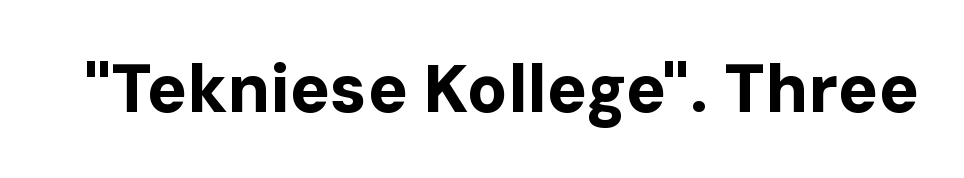
The image shows 67 px bold sans-serif type, upright; set normal letter spacing, not underlined; low stroke contrast and a medium x-height.
